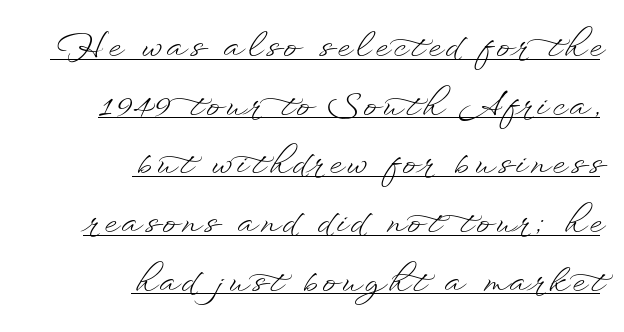
The image shows 33 px light, wide type; set right-aligned, line spacing 1.78x, underlined; low stroke contrast and a small x-height.
